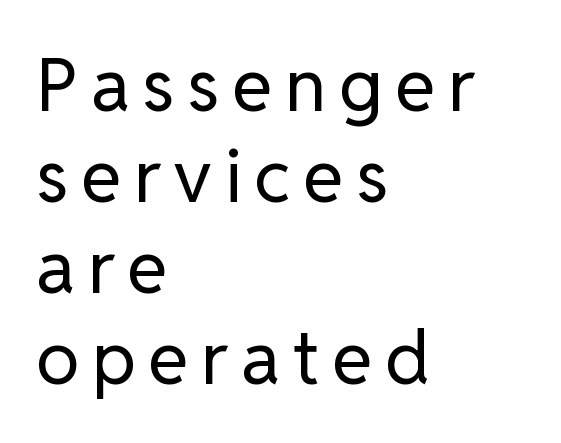
Q: Is the text bold? A: No.
Q: Is the text italic (slanted)? A: No, it is upright.
Q: Is the typeface a serif or a sans-serif typeface? A: Sans-serif.
Q: Is the text underlined? A: No.
Q: How is the paragraph aligned? A: Left-aligned.
Q: Width (condensed, normal, or wide)? A: Normal.
Q: Stroke contrast? A: Low.
Q: x-height? A: Medium.
Q: Monospaced? A: No.
